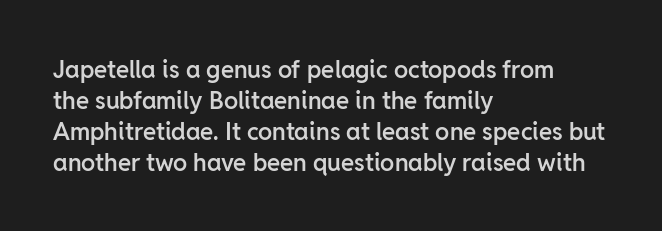
{"italic": "no", "bold": "semi", "underline": "no", "align": "left", "line_spacing": "normal", "line_spacing_ratio": 1.29, "letter_spacing": "normal", "letter_spacing_em": 0.0, "glyph_px": 24}
